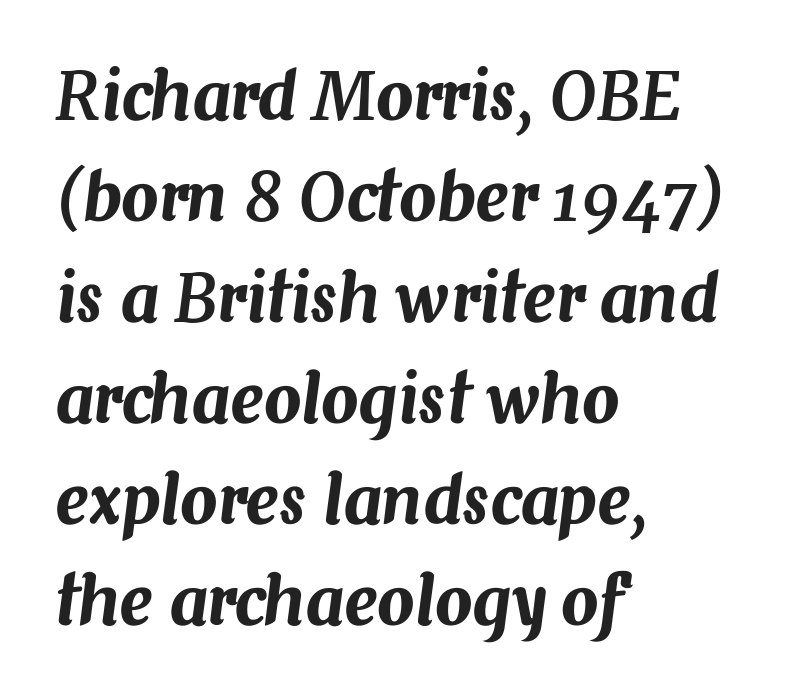
{"italic": "yes", "lean": "right", "slant_degrees": 7, "width": "normal", "stroke_contrast": "medium", "x_height": "medium", "monospaced": "no", "underline": "no", "align": "left", "line_spacing": "normal", "line_spacing_ratio": 1.53, "letter_spacing": "normal", "letter_spacing_em": 0.0, "glyph_px": 66}
